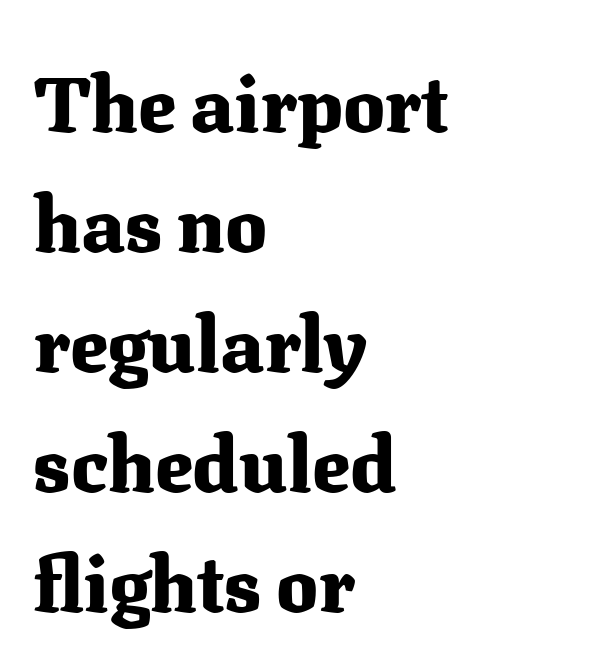
Q: Is the text bold? A: Yes.
Q: Is the text italic (slanted)? A: No, it is upright.
Q: Is the typeface a serif or a sans-serif typeface? A: Serif.
Q: Is the text underlined? A: No.
Q: How is the paragraph aligned? A: Left-aligned.
Q: Is the spacing between letters normal or unusually wide? A: Normal.
Q: Is the spacing between lines tight, normal or loose? A: Normal.
Q: Width (condensed, normal, or wide)? A: Normal.
Q: Stroke contrast? A: Medium.
Q: x-height? A: Medium.
Q: Monospaced? A: No.
